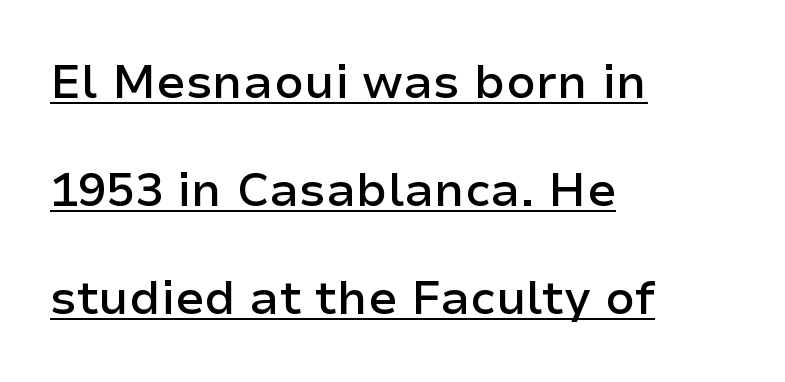
Q: Is the text bold? A: Semi-bold.
Q: Is the text italic (slanted)? A: No, it is upright.
Q: Is the typeface a serif or a sans-serif typeface? A: Sans-serif.
Q: Is the text underlined? A: Yes.
Q: How is the paragraph aligned? A: Left-aligned.
Q: Is the spacing between letters normal or unusually wide? A: Normal.
Q: Is the spacing between lines tight, normal or loose? A: Loose.
Q: Width (condensed, normal, or wide)? A: Normal.
Q: Stroke contrast? A: Low.
Q: x-height? A: Medium.
Q: Monospaced? A: No.
